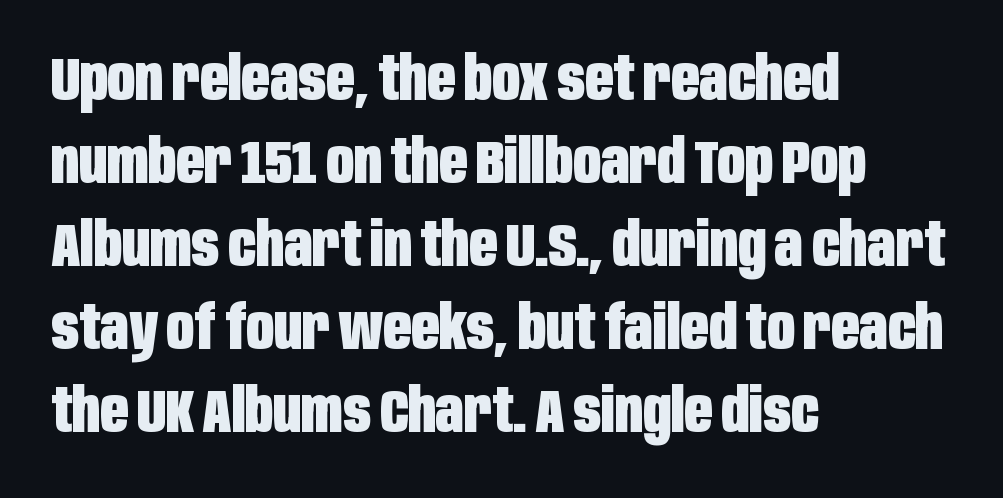
{"serif": "no", "italic": "no", "bold": "yes", "weight": "heavy", "width": "condensed", "stroke_contrast": "low", "x_height": "large", "monospaced": "no", "underline": "no", "align": "left", "line_spacing": "normal", "line_spacing_ratio": 1.36, "letter_spacing": "normal", "letter_spacing_em": 0.0, "glyph_px": 61}
